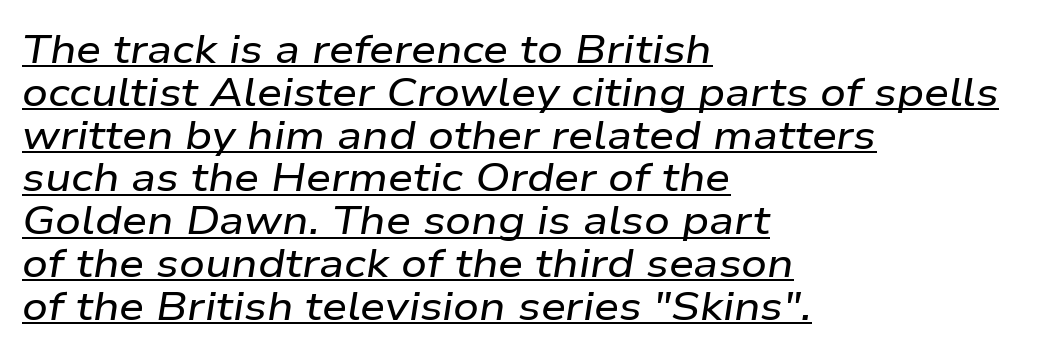
Q: Is the text italic (slanted)? A: Yes, it leans right by about 9 degrees.
Q: Is the text underlined? A: Yes.
Q: How is the paragraph aligned? A: Left-aligned.
Q: Is the spacing between letters normal or unusually wide? A: Normal.
Q: Is the spacing between lines tight, normal or loose? A: Tight.
Q: Width (condensed, normal, or wide)? A: Wide.
Q: Stroke contrast? A: Low.
Q: x-height? A: Medium.
Q: Monospaced? A: No.
